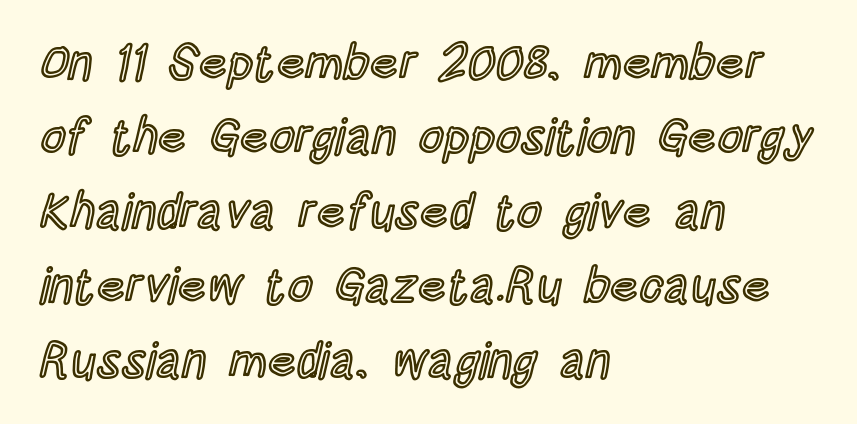
{"width": "condensed", "x_height": "large", "monospaced": "no", "underline": "no", "align": "left", "line_spacing": "normal", "line_spacing_ratio": 1.52, "letter_spacing": "normal", "letter_spacing_em": 0.0, "glyph_px": 49}
